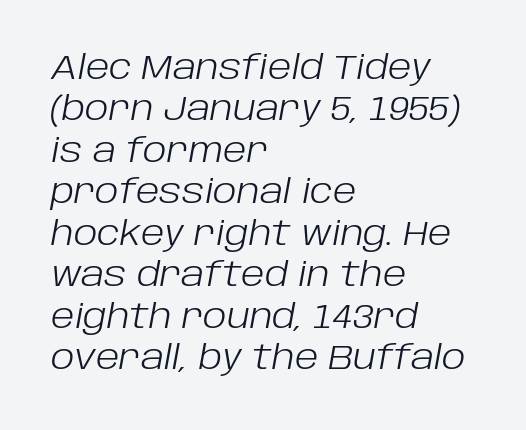
Q: Is the text bold? A: No.
Q: Is the text italic (slanted)? A: Yes, it leans right by about 10 degrees.
Q: Is the text underlined? A: No.
Q: How is the paragraph aligned? A: Left-aligned.
Q: Is the spacing between letters normal or unusually wide? A: Normal.
Q: Width (condensed, normal, or wide)? A: Normal.
Q: Stroke contrast? A: Low.
Q: x-height? A: Large.
Q: Monospaced? A: No.
